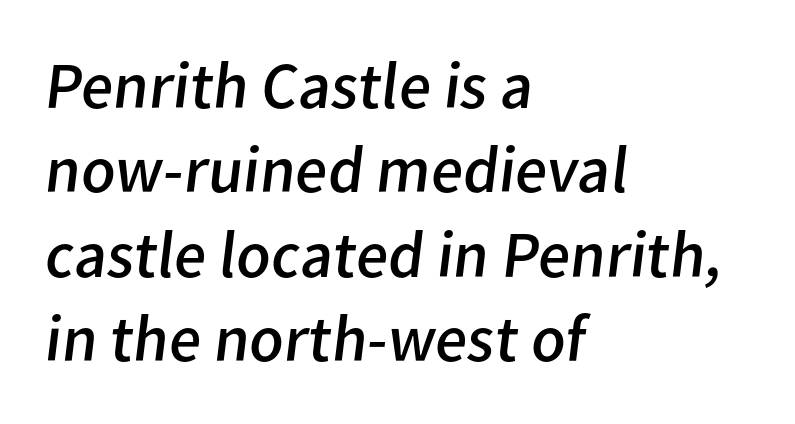
The image shows 66 px regular-weight sans-serif type; set left-aligned, normal line spacing (1.28x), normal letter spacing, not underlined; low stroke contrast and a medium x-height.
